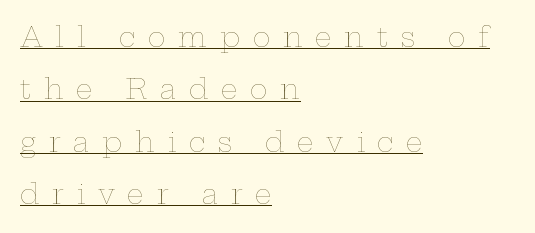
Line spacing here is loose. Honestly, the letter spacing is so wide it's the main thing you notice. Vertical stems look standard width or narrower in stroke. Posture: straight, roman, zero tilt. Each line of the rendering has a horizontal stroke beneath the glyphs. Alignment: flush left.
